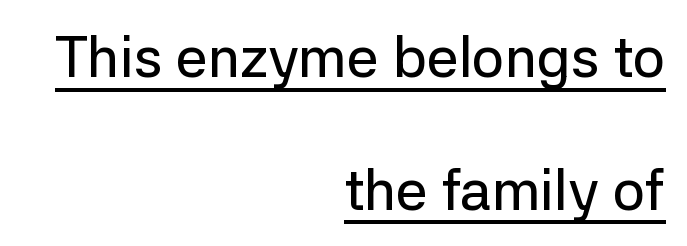
Q: Is the text italic (slanted)? A: No, it is upright.
Q: Is the typeface a serif or a sans-serif typeface? A: Sans-serif.
Q: Is the text underlined? A: Yes.
Q: How is the paragraph aligned? A: Right-aligned.
Q: Is the spacing between letters normal or unusually wide? A: Normal.
Q: Is the spacing between lines tight, normal or loose? A: Loose.
Q: Width (condensed, normal, or wide)? A: Normal.
Q: Stroke contrast? A: Low.
Q: x-height? A: Medium.
Q: Monospaced? A: No.
